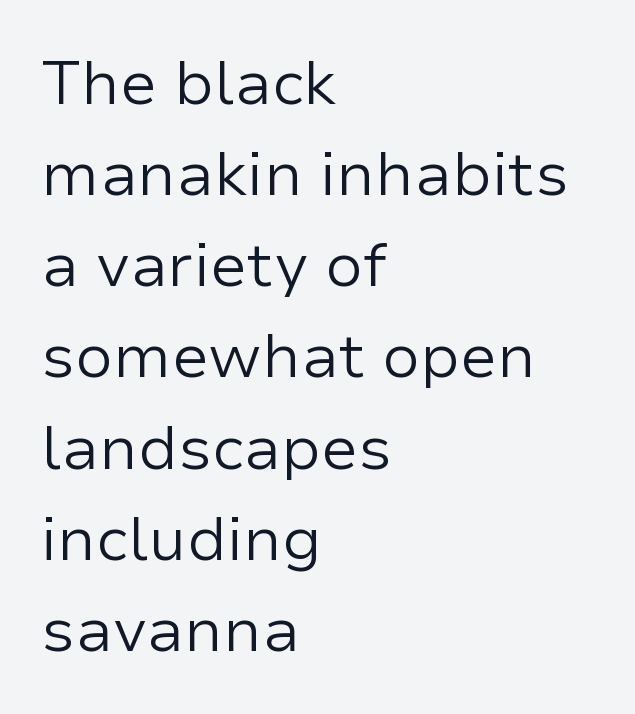
{"serif": "no", "italic": "no", "bold": "no", "weight": "regular", "width": "normal", "stroke_contrast": "low", "x_height": "medium", "monospaced": "no", "underline": "no", "align": "left", "line_spacing": "normal", "line_spacing_ratio": 1.47, "letter_spacing": "normal", "letter_spacing_em": 0.0, "glyph_px": 62}
